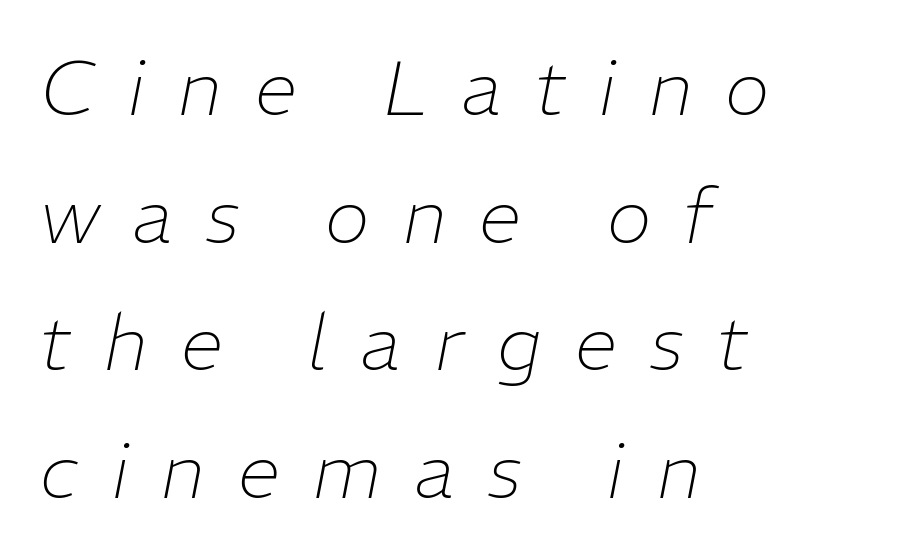
These lines sit exactly where default settings would place them. Characters are canted at an angle relative to the baseline's perpendicular. The foot of each line stays bare and open. The face looks like a standard text weight, possibly lighter. The face used here is proportionally spaced, like ordinary book or web type.
